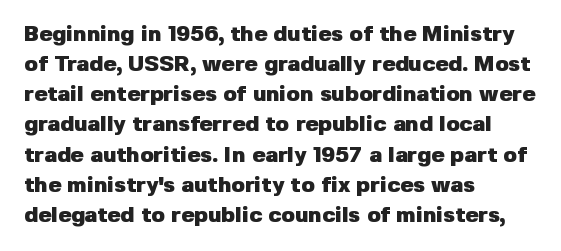
The paragraph shown leans on its left margin. This block has exactly the height ordinary leading produces. Italic: no, the glyphs are upright roman. The baseline area is clear.
